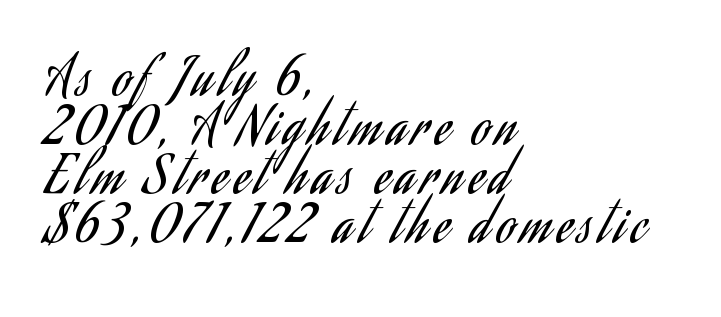
The image shows 51 px regular-weight, condensed sans-serif type; set left-aligned, tight line spacing (0.96x), not underlined; low stroke contrast and a small x-height.
